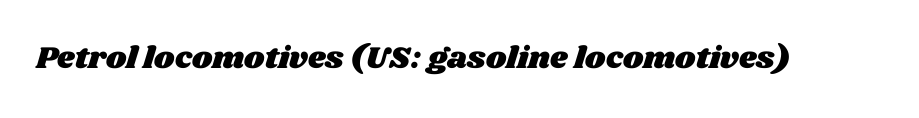
Q: Is the text underlined? A: No.
Q: Is the spacing between letters normal or unusually wide? A: Normal.
Q: Width (condensed, normal, or wide)? A: Wide.
Q: Stroke contrast? A: Medium.
Q: x-height? A: Large.
Q: Monospaced? A: No.
